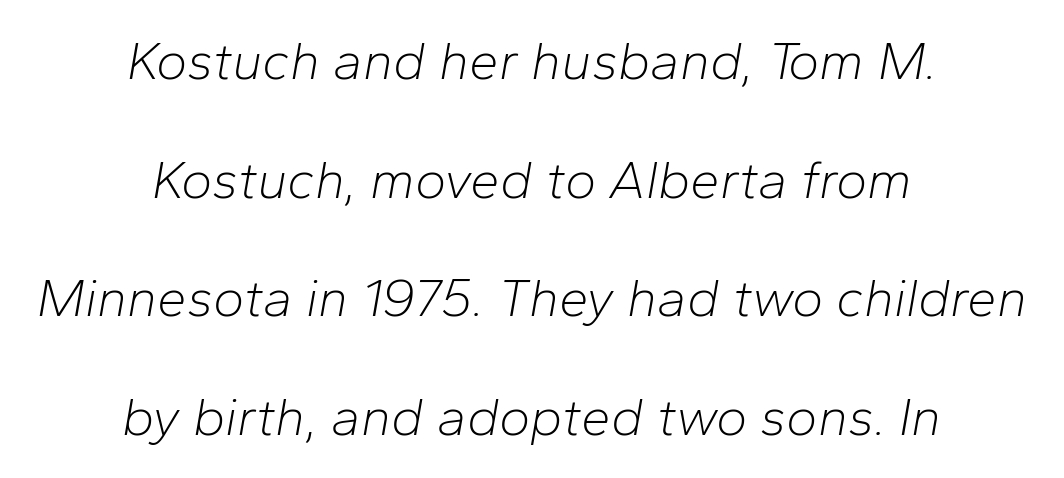
The image shows 53 px light type, italic (leaning right); set centered, loose line spacing (2.24x), normal letter spacing, not underlined; low stroke contrast and a medium x-height.
